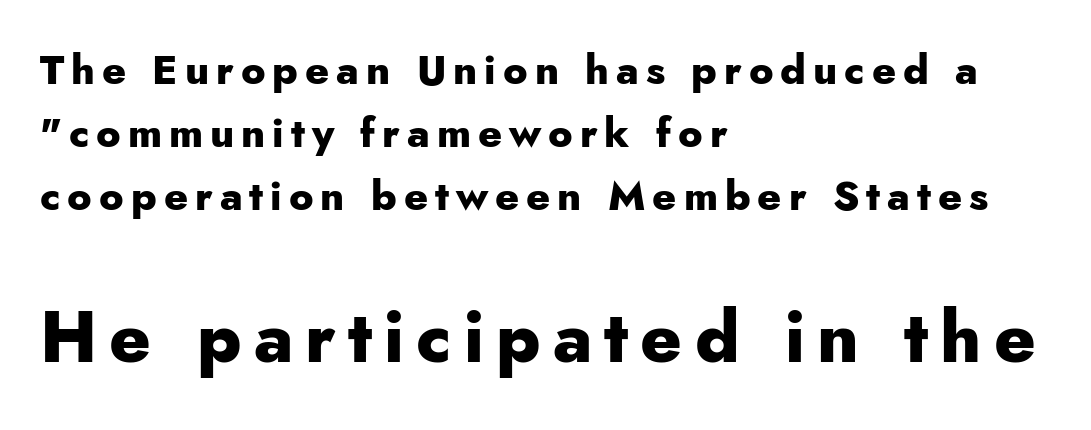
Spacing verdict: proportional, widths tailored to each character. A sans-serif font was chosen for this passage. The lines are quadded left. Underline: absent. The face used here has the dense, thick strokes of a bold.
